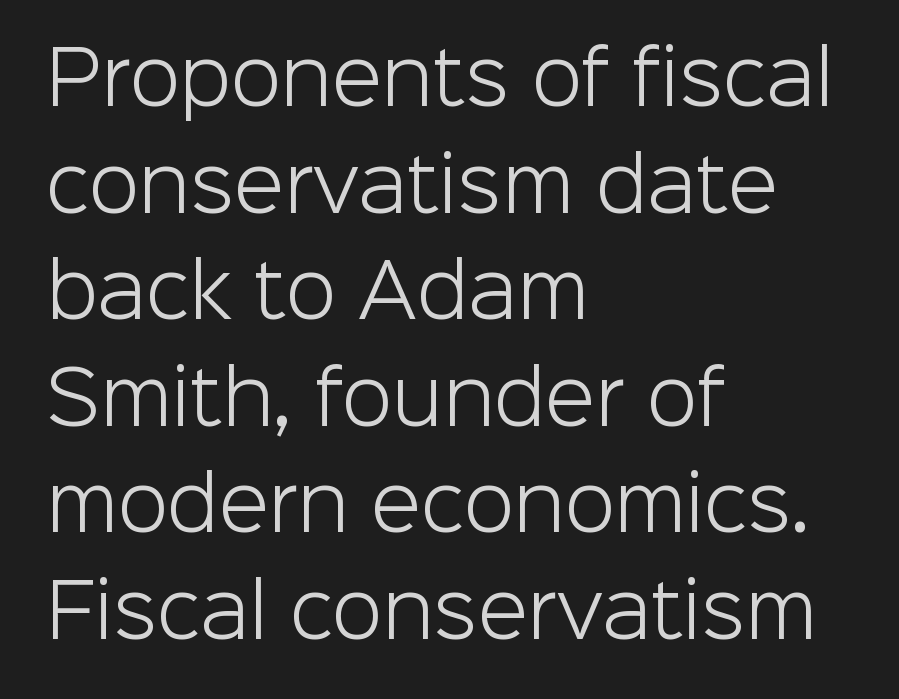
The image shows 73 px light sans-serif type, upright; set left-aligned, normal line spacing (1.46x), normal letter spacing, not underlined; low stroke contrast and a medium x-height.
